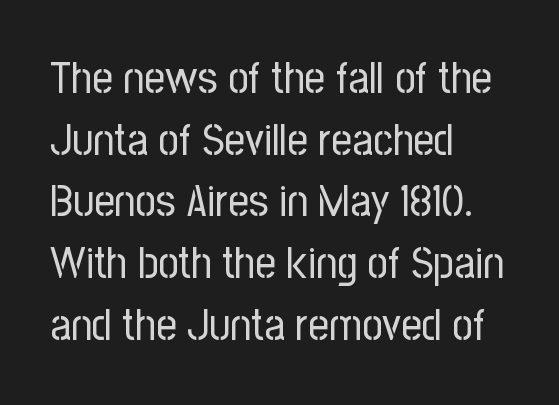
The image shows 45 px regular-weight, condensed sans-serif type, upright; set left-aligned, normal line spacing (1.37x), normal letter spacing, not underlined; low stroke contrast and a medium x-height.
